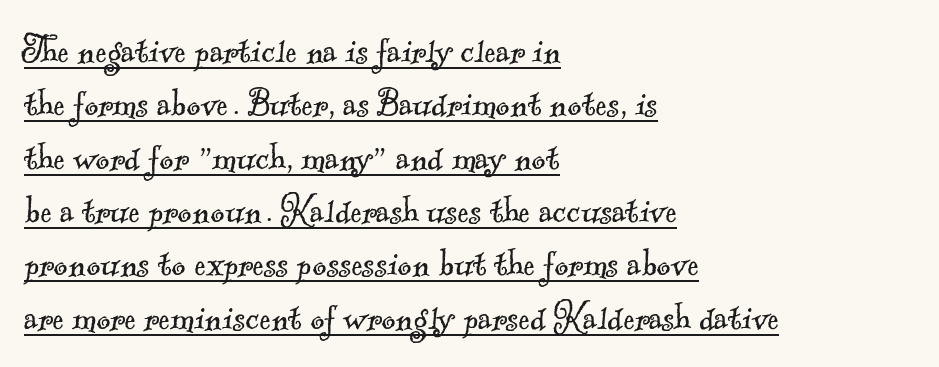
Q: Is the text bold? A: No.
Q: Is the typeface a serif or a sans-serif typeface? A: Serif.
Q: Is the text underlined? A: Yes.
Q: How is the paragraph aligned? A: Left-aligned.
Q: Is the spacing between letters normal or unusually wide? A: Normal.
Q: Width (condensed, normal, or wide)? A: Normal.
Q: x-height? A: Small.
Q: Monospaced? A: No.
